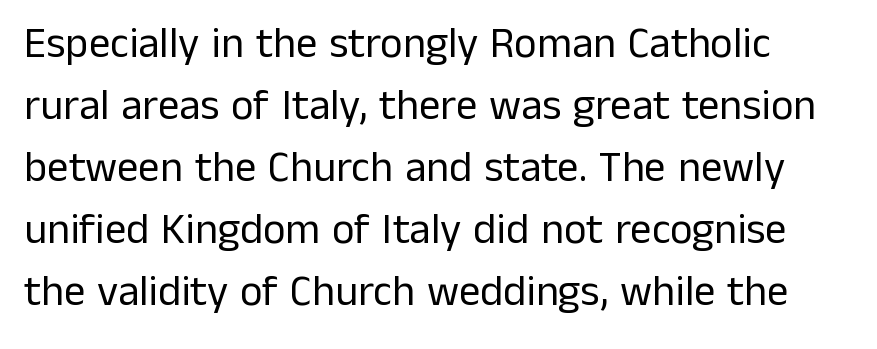
The image shows 43 px regular-weight sans-serif type, upright; set normal line spacing (1.44x), normal letter spacing, not underlined; low stroke contrast and a medium x-height.
